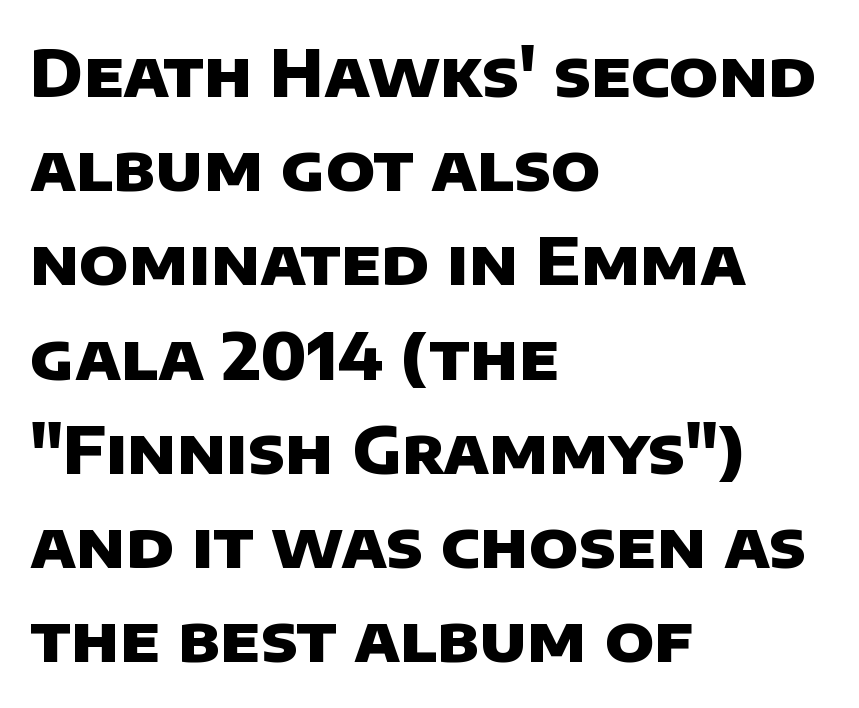
The image shows 65 px heavy sans-serif type; set left-aligned, normal line spacing (1.45x), normal letter spacing, not underlined; low stroke contrast and a large x-height.
